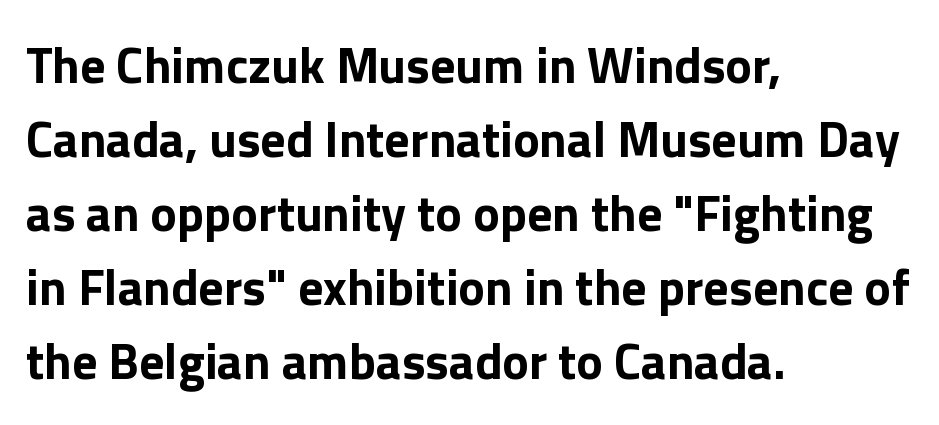
The image shows 50 px bold sans-serif type, upright; set left-aligned, normal line spacing (1.48x), normal letter spacing, not underlined; a medium x-height.
